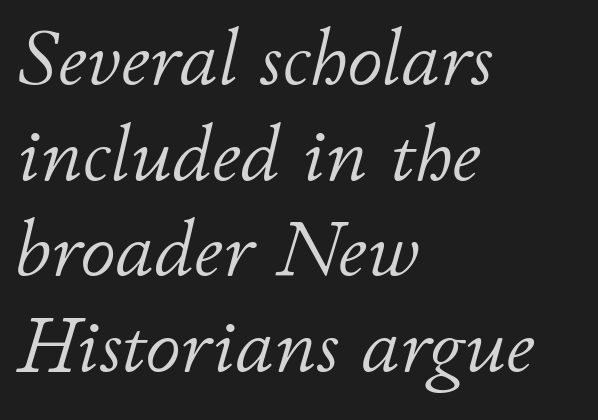
Letters rest on an invisible, unmarked baseline. Heft: none added — not bold. Leftover space on each line is placed entirely after the last word. Character widths vary here, with narrow letters taking less room than wide ones.
